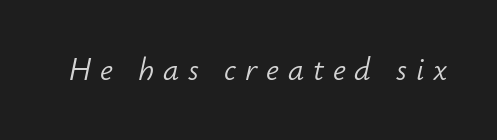
Q: Is the text bold? A: No.
Q: Is the text italic (slanted)? A: Yes, it leans right by about 12 degrees.
Q: Is the text underlined? A: No.
Q: Is the spacing between letters normal or unusually wide? A: Unusually wide.
Q: Width (condensed, normal, or wide)? A: Normal.
Q: Stroke contrast? A: Low.
Q: x-height? A: Small.
Q: Monospaced? A: No.
